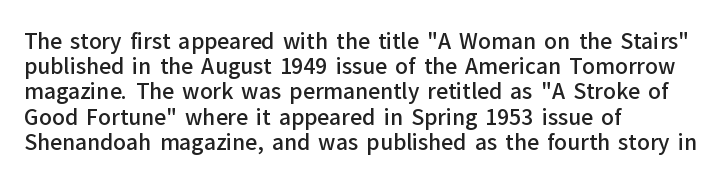
The image shows 21 px text type, upright; set left-aligned, line spacing 1.2x, normal letter spacing, not underlined.
